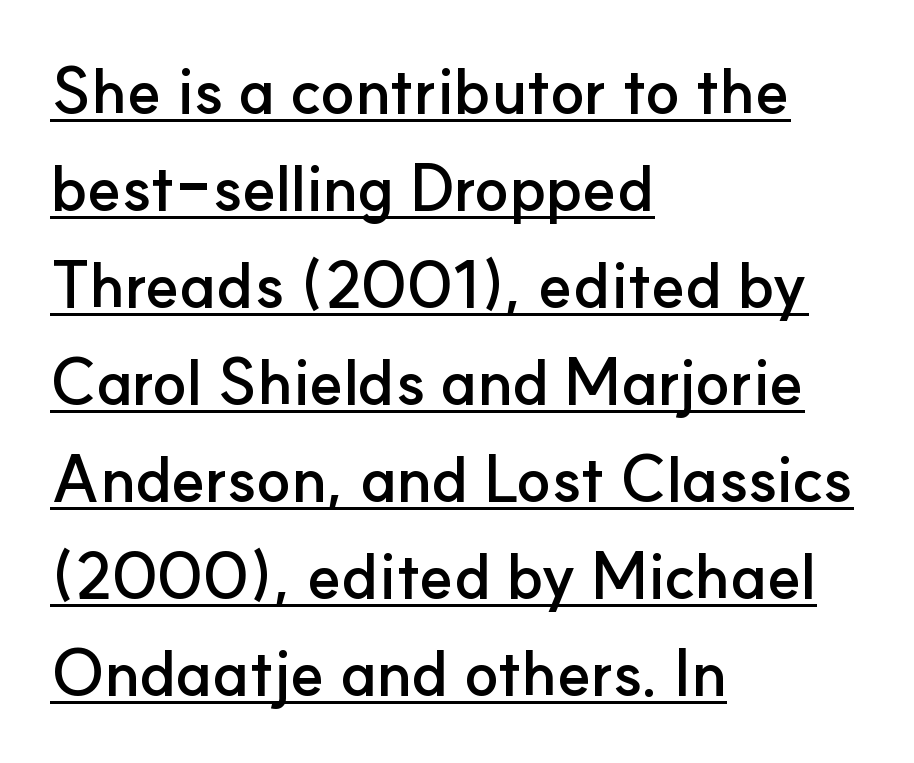
Rendered with straight, roman letterforms. The rendering uses natural spacing where letterforms have individual widths. The passage shown is typeset with a sans-serif family. Words appear dense and cohesive because spacing is normal. A normal amount of white space separates one row of letters from the next. The lines in this sample share a left origin and differ only in where they stop.
